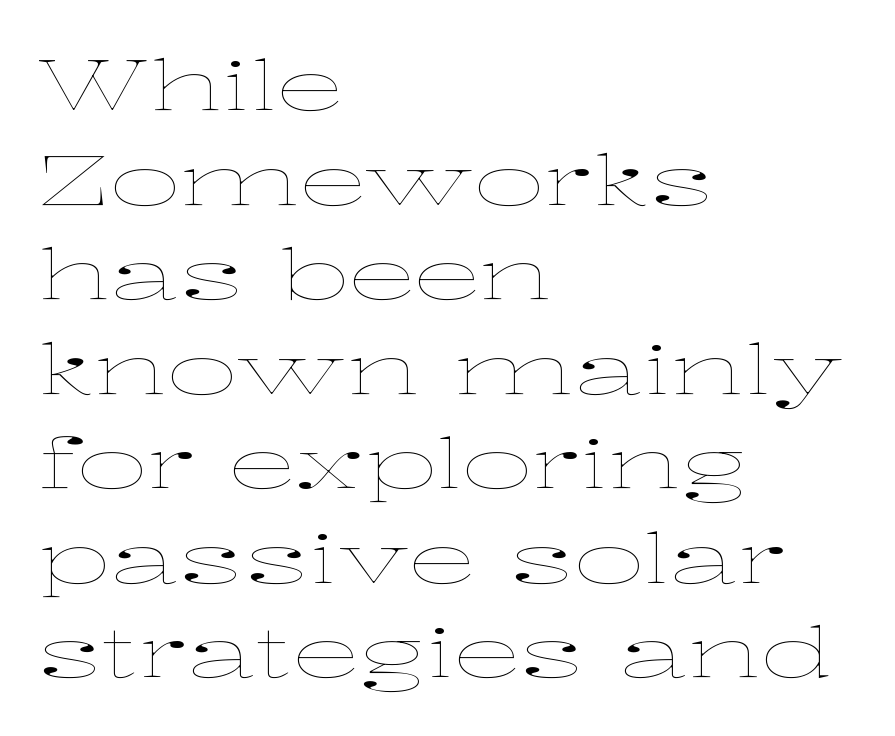
{"italic": "no", "bold": "no", "weight": "thin", "width": "wide", "stroke_contrast": "low", "x_height": "medium", "monospaced": "no", "underline": "no", "align": "left", "line_spacing": "normal", "line_spacing_ratio": 1.37, "letter_spacing": "normal", "letter_spacing_em": 0.0, "glyph_px": 69}
